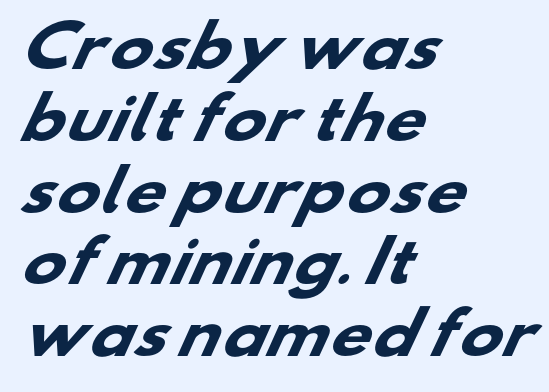
The gap between lines stays unmarked. The rendering uses natural spacing where letterforms have individual widths. Each line starts at the same left margin while the right side varies. The tracking reads as untouched default to a designer's eye. Students, observe: this is what conventionally led text looks like. Font category for this specimen: sans-serif.
